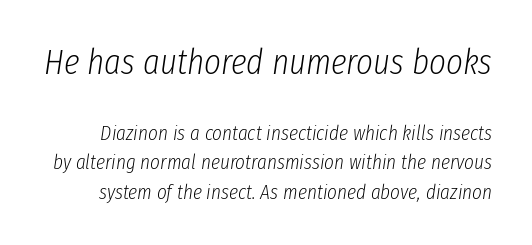
Horizontal bands of white between lines are of average thickness. Beneath every word, the page is bare. Stroke thickness stays within the range of a standard reading face or lighter. Here the first block reads like a headline and the second like body copy.
